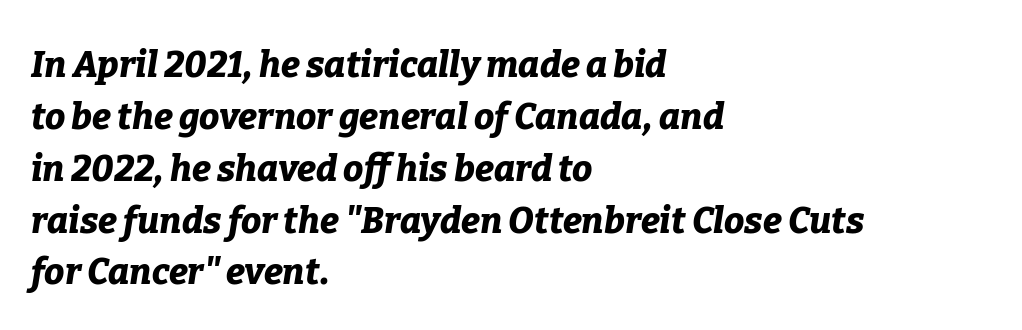
The image shows 36 px bold type, italic (leaning right); set left-aligned, normal line spacing (1.44x), normal letter spacing, not underlined; low stroke contrast and a medium x-height.
